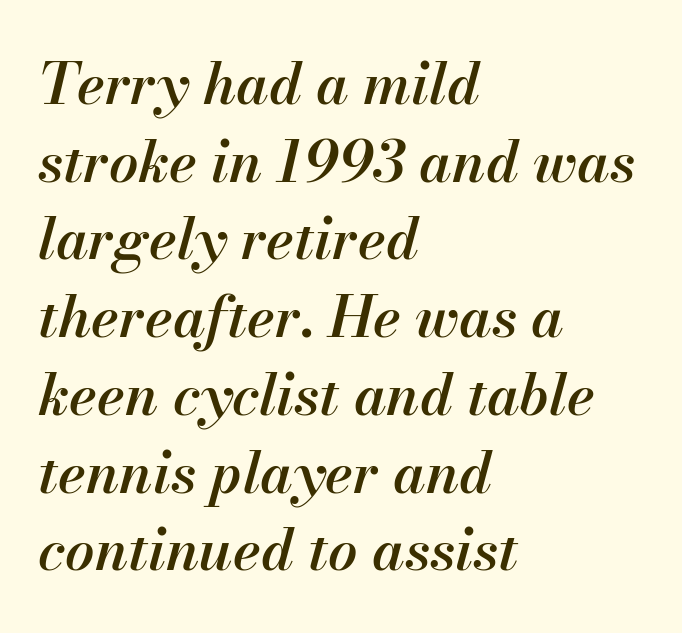
{"italic": "yes", "lean": "right", "slant_degrees": 13, "bold": "semi", "weight": "semibold", "width": "normal", "stroke_contrast": "medium", "x_height": "small", "monospaced": "no", "underline": "no", "align": "left", "line_spacing": "normal", "line_spacing_ratio": 1.34, "letter_spacing": "normal", "letter_spacing_em": 0.0, "glyph_px": 58}
